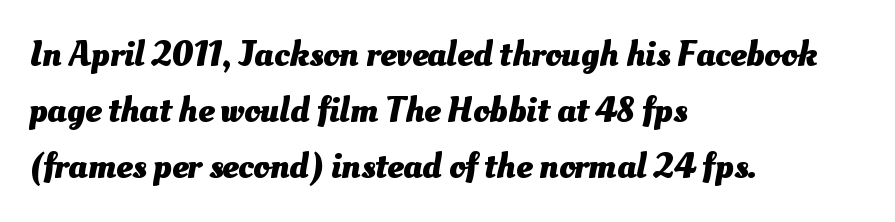
{"bold": "yes", "weight": "heavy", "width": "normal", "stroke_contrast": "medium", "x_height": "small", "monospaced": "no", "underline": "no", "align": "left", "line_spacing": "normal", "line_spacing_ratio": 1.56, "letter_spacing": "normal", "letter_spacing_em": 0.0, "glyph_px": 36}
